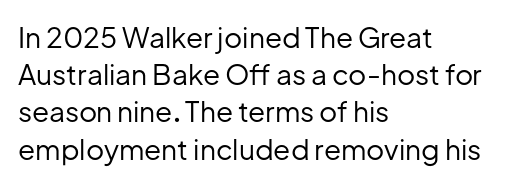
The image shows 28 px regular-weight sans-serif type, upright; set left-aligned, normal line spacing (1.33x), normal letter spacing, not underlined; low stroke contrast and a medium x-height.
